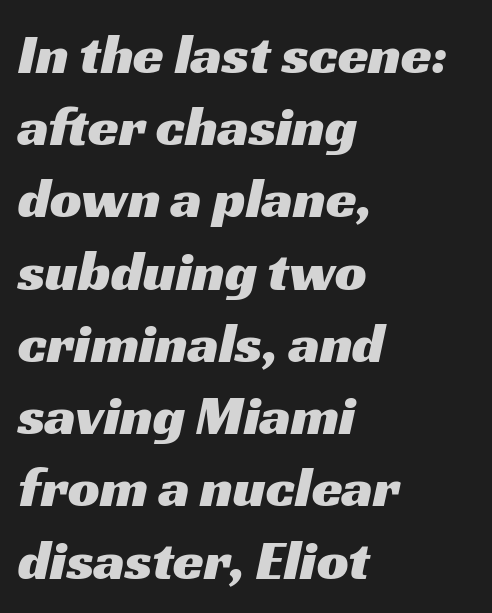
Descender tails drop into unmarked territory. Evenly set lines give the paragraph a standard silhouette. Proportional: the letters do not fall into vertical columns. The passage shown is typeset with a sans-serif family. How are the letters spaced? Ordinarily, with no added tracking.
